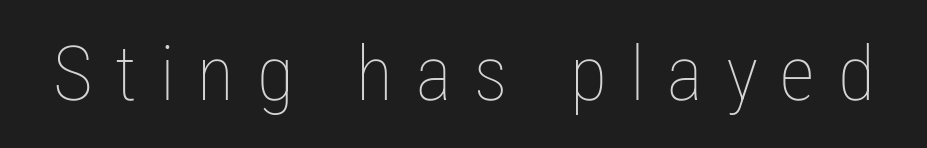
The face used here is proportionally spaced, like ordinary book or web type. This sample uses an upright cut, with every glyph sitting square on the baseline. Summary of weight: not heavy and not bold. Clear beneath every line of the passage. The rendering inserts visible extra space after every character.
